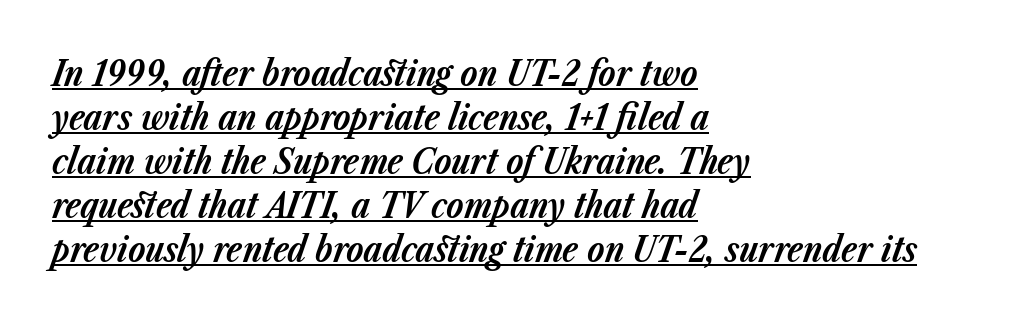
The image shows 35 px bold type, italic (leaning right); set left-aligned, normal line spacing (1.26x), normal letter spacing, underlined; low stroke contrast and a medium x-height.
